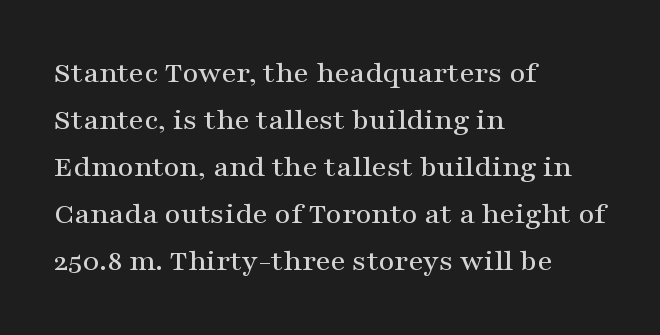
The image shows 31 px wide serif type, upright; set left-aligned, normal line spacing (1.52x), normal letter spacing, not underlined; medium stroke contrast and a medium x-height.
